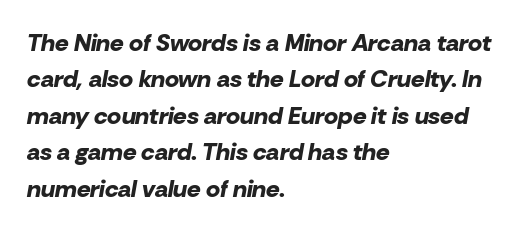
The image shows 24 px bold type, italic (leaning right); set left-aligned, normal line spacing (1.52x), normal letter spacing, not underlined.
